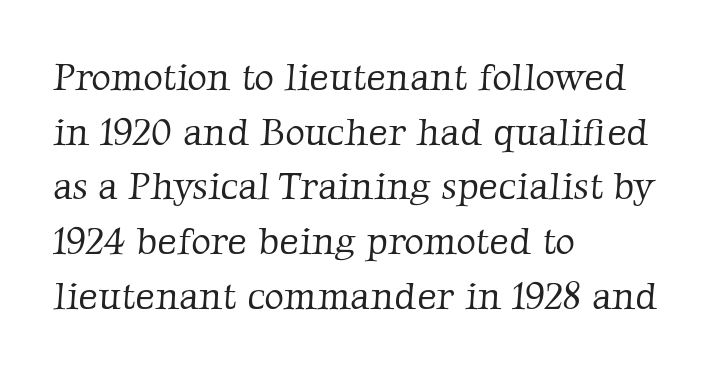
Q: Is the text bold? A: No.
Q: Is the typeface a serif or a sans-serif typeface? A: Serif.
Q: Is the text underlined? A: No.
Q: How is the paragraph aligned? A: Left-aligned.
Q: Is the spacing between letters normal or unusually wide? A: Normal.
Q: Is the spacing between lines tight, normal or loose? A: Normal.
Q: Width (condensed, normal, or wide)? A: Normal.
Q: Stroke contrast? A: Low.
Q: x-height? A: Medium.
Q: Monospaced? A: No.
